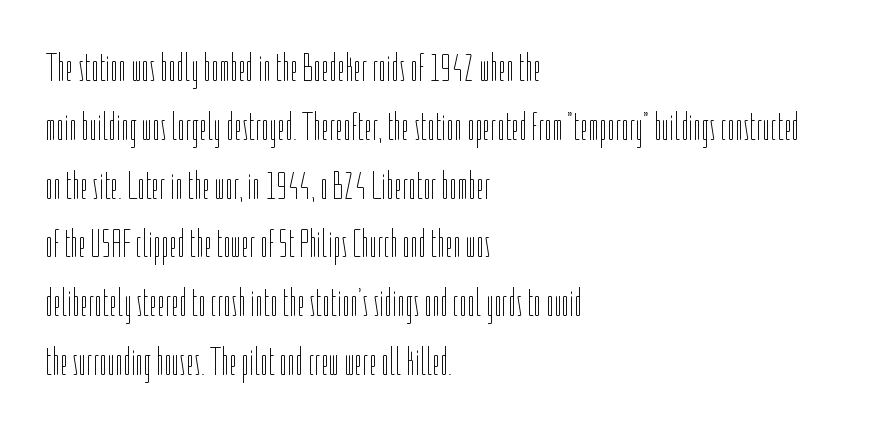
{"italic": "no", "bold": "no", "weight": "thin", "width": "condensed", "stroke_contrast": "low", "x_height": "medium", "monospaced": "no", "underline": "no", "align": "left", "line_spacing": "normal", "line_spacing_ratio": 1.47, "letter_spacing": "normal", "letter_spacing_em": 0.0, "glyph_px": 40}
